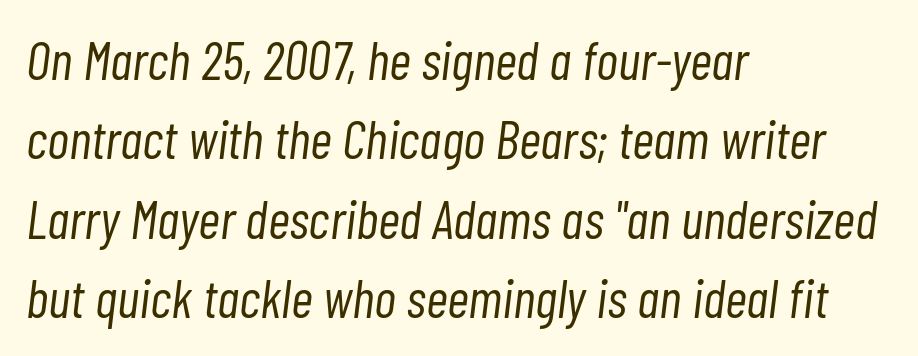
The image shows 54 px light, condensed type, italic (leaning right); set left-aligned, normal line spacing (1.47x), normal letter spacing, not underlined; low stroke contrast and a medium x-height.
